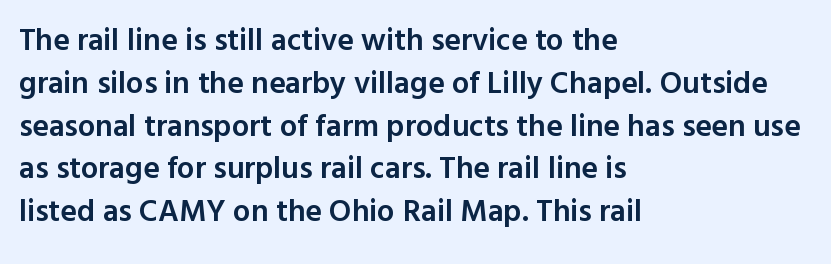
{"serif": "no", "italic": "no", "bold": "semi", "weight": "semibold", "width": "normal", "x_height": "medium", "monospaced": "no", "underline": "no", "align": "left", "line_spacing": "normal", "line_spacing_ratio": 1.38, "letter_spacing": "normal", "letter_spacing_em": 0.0, "glyph_px": 31}
